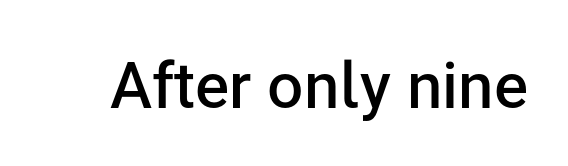
Examine the stroke ends and you'll find no serifs. Look at the stroke-to-counter ratio: somewhat heavy, a semibold. The strip under each line holds only bare page. Characters follow at the spacing the type designer built in. Rendered with straight, roman letterforms. The face used here is proportionally spaced, like ordinary book or web type.
